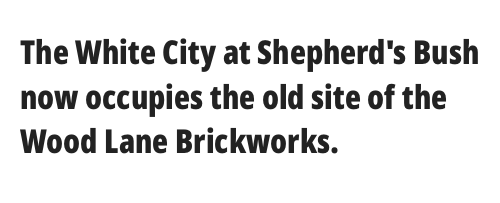
Proportional: the letters do not fall into vertical columns. Nobody touched the tracking dial on this one. Classification — sans serif. This block has exactly the height ordinary leading produces. Check the space under the baseline: it is left empty. Quick note: not italic, upright.
